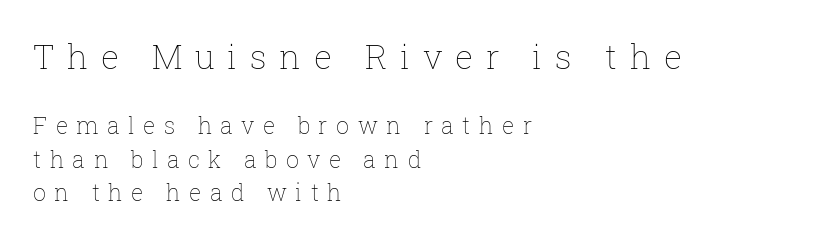
{"italic": "no", "bold": "no", "weight": "thin", "width": "normal", "stroke_contrast": "low", "x_height": "medium", "monospaced": "no", "underline": "no", "align": "left", "line_spacing": "normal", "line_spacing_ratio": 1.45, "letter_spacing": "wide", "letter_spacing_em": 0.37, "larger_block": "first", "size_ratio": 1.48, "glyph_px": 34}
